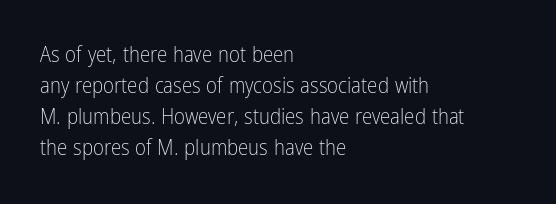
Q: Is the text bold? A: No.
Q: Is the text italic (slanted)? A: No, it is upright.
Q: Is the text underlined? A: No.
Q: How is the paragraph aligned? A: Left-aligned.
Q: Is the spacing between letters normal or unusually wide? A: Normal.
Q: Is the spacing between lines tight, normal or loose? A: Normal.
